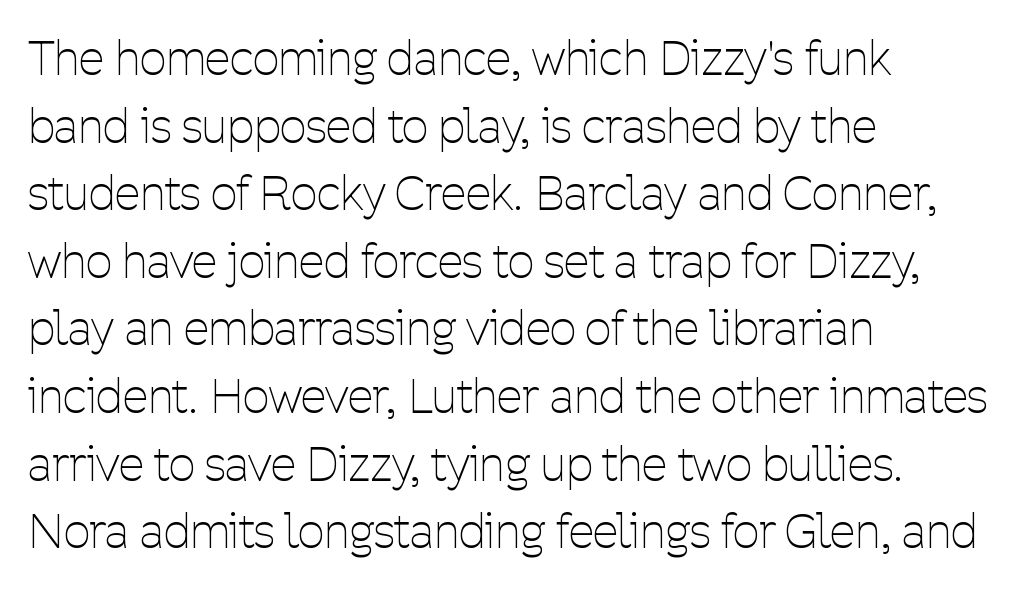
The image shows 46 px thin, condensed sans-serif type, upright; set left-aligned, normal line spacing (1.47x), normal letter spacing, not underlined; low stroke contrast and a medium x-height.
